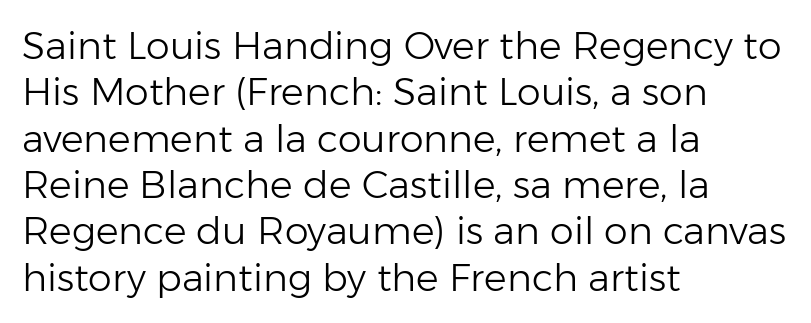
The type is set solid horizontally, with unmodified tracking. The rendering anchors every line to the left-hand side. Each row of text sits above clean, open space. Note: no serifs on the glyphs.
